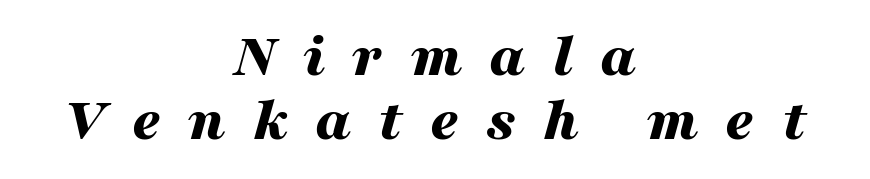
Bare-footed words on every line. It's the slanting kind of type. Each new line begins almost immediately beneath the previous one. Notice how the passage keeps no hard edge, just a central spine. What weight is shown? A full bold with thick strokes.
